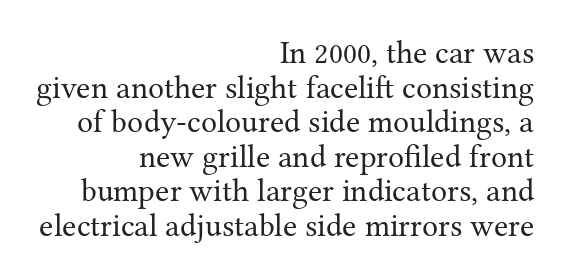
Q: Is the text bold? A: No.
Q: Is the text italic (slanted)? A: No, it is upright.
Q: Is the typeface a serif or a sans-serif typeface? A: Serif.
Q: Is the text underlined? A: No.
Q: How is the paragraph aligned? A: Right-aligned.
Q: Is the spacing between letters normal or unusually wide? A: Normal.
Q: Is the spacing between lines tight, normal or loose? A: Tight.
Q: Width (condensed, normal, or wide)? A: Normal.
Q: Stroke contrast? A: Medium.
Q: x-height? A: Medium.
Q: Monospaced? A: No.
